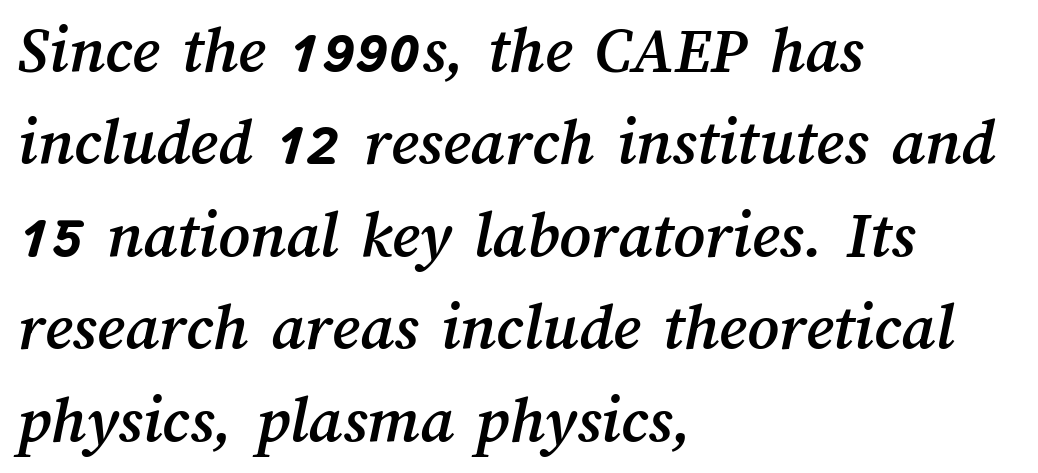
The image shows 68 px text type; set left-aligned, normal line spacing (1.36x), normal letter spacing, not underlined; medium stroke contrast and a medium x-height.
